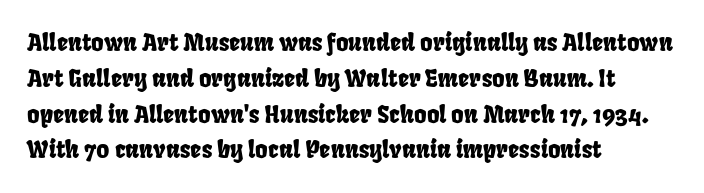
Check the space under the baseline: it is left empty. Successive baselines arrive at the customary interval. No extra tracking has been applied to these lines. The paragraph has a hard left edge and a soft right edge.
